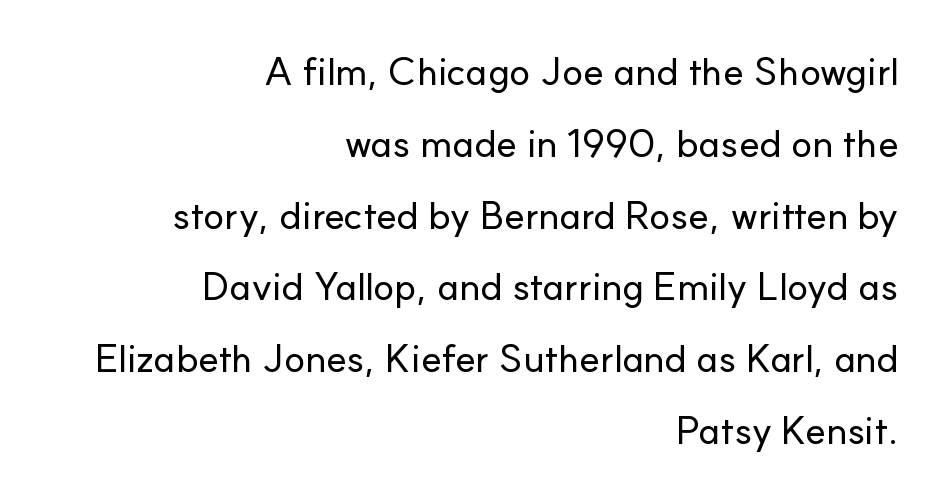
{"serif": "no", "italic": "no", "width": "normal", "stroke_contrast": "low", "x_height": "small", "monospaced": "no", "underline": "no", "align": "right", "line_spacing_ratio": 1.84, "letter_spacing": "normal", "letter_spacing_em": 0.0, "glyph_px": 39}
